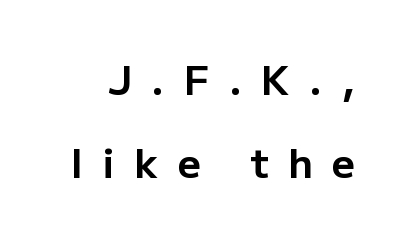
The image shows 40 px bold sans-serif type, upright; set loose line spacing (2.08x), unusually wide letter spacing (+0.48 em), not underlined; low stroke contrast and a medium x-height.
